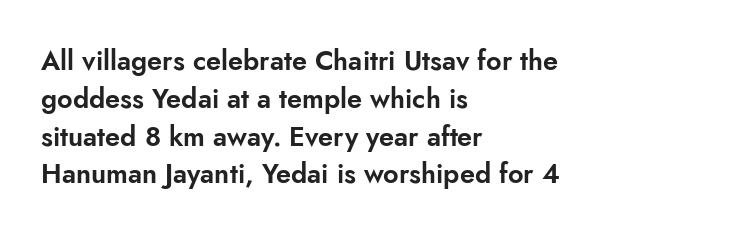
The ragged edge is on the right, which tells us the setting is flush left. Underline: absent. Does the leading feel generous? No, just average. The type is set solid horizontally, with unmodified tracking.
